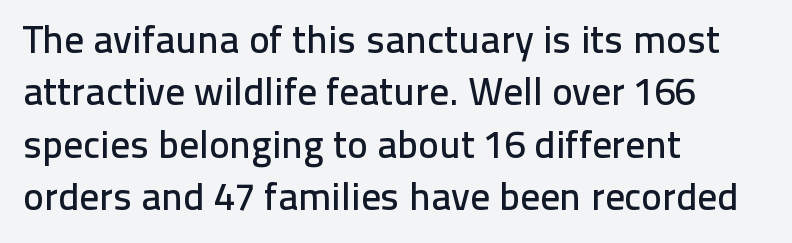
The image shows 39 px sans-serif type, upright; set left-aligned, normal line spacing (1.34x), normal letter spacing, not underlined; low stroke contrast and a medium x-height.
